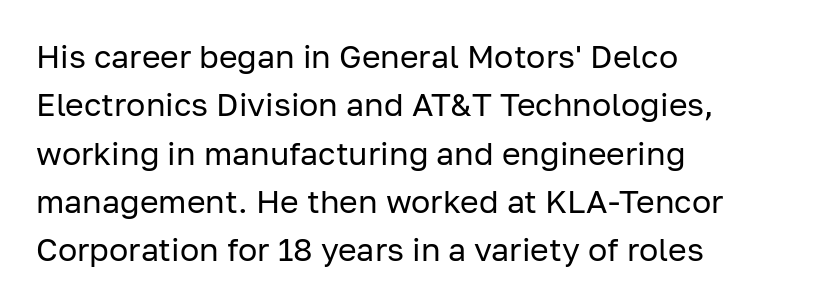
The rendering anchors every line to the left-hand side. Weight: regular or lighter. No italicization has been applied; the sample stays upright. Unlike a traditional serif, this face leaves its strokes unadorned. Underline: absent. Spacing verdict: proportional, widths tailored to each character.
